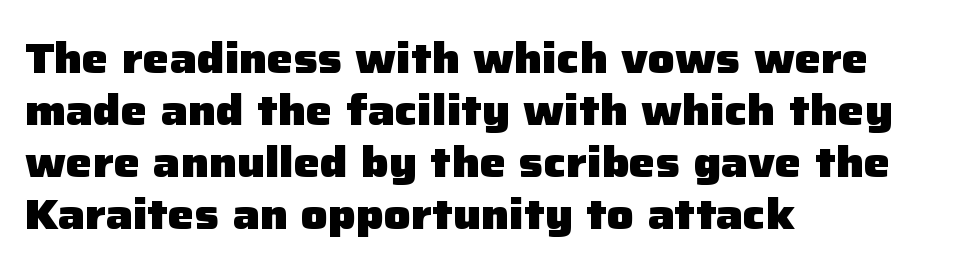
Q: Is the text bold? A: Yes.
Q: Is the text italic (slanted)? A: No, it is upright.
Q: Is the typeface a serif or a sans-serif typeface? A: Sans-serif.
Q: Is the text underlined? A: No.
Q: How is the paragraph aligned? A: Left-aligned.
Q: Is the spacing between letters normal or unusually wide? A: Normal.
Q: Width (condensed, normal, or wide)? A: Normal.
Q: Stroke contrast? A: Low.
Q: x-height? A: Medium.
Q: Monospaced? A: No.
